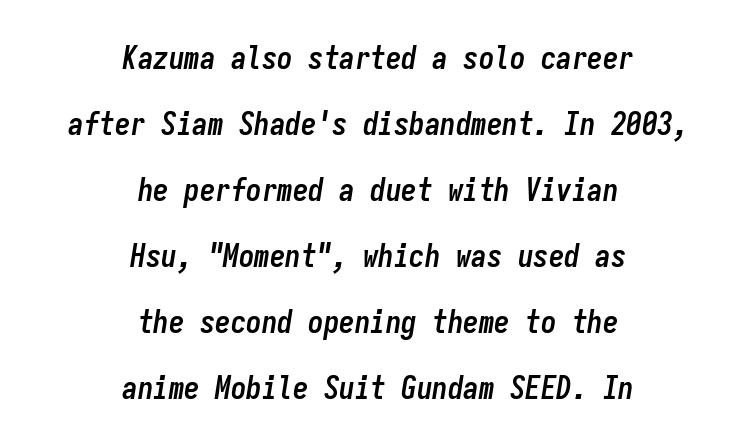
{"italic": "yes", "lean": "right", "slant_degrees": 9, "bold": "yes", "weight": "semibold", "width": "condensed", "stroke_contrast": "low", "x_height": "medium", "monospaced": "yes", "underline": "no", "align": "center", "line_spacing": "loose", "line_spacing_ratio": 2.13, "letter_spacing": "normal", "letter_spacing_em": 0.0, "glyph_px": 31}
